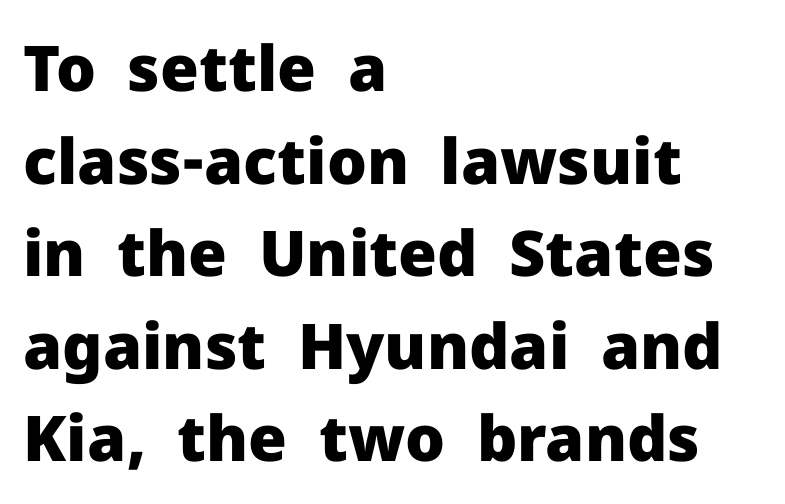
Casual observation: everything's shoved over to the left. Nobody touched the tracking dial on this one. Style check: upright. A sans-serif font was chosen for this passage.
